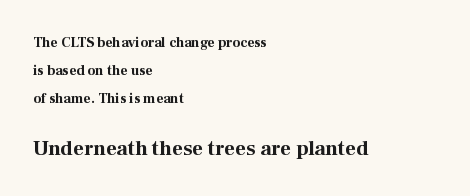
Q: Is the text bold? A: Yes.
Q: Is the text italic (slanted)? A: No, it is upright.
Q: Is the text underlined? A: No.
Q: How is the paragraph aligned? A: Left-aligned.
Q: Is the spacing between letters normal or unusually wide? A: Normal.
Q: Is the spacing between lines tight, normal or loose? A: Loose.
Q: Which block of text is set in a larger size, the first (top) or the second (bottom)? A: The second (bottom) one.
